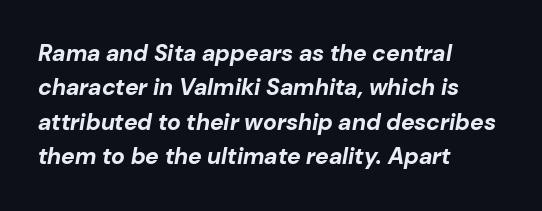
When letters slant like this, we call the style italic. Lines of text with bare space underneath. Strokes here are thick enough to call this a true bold. Characters follow at the spacing the type designer built in. Line spacing here is normal. A student would call this left alignment; a typographer would say flush left, rag right.
